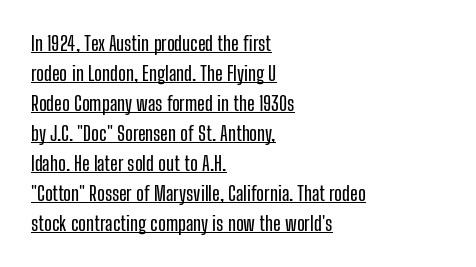
The image shows 20 px text type, upright; set left-aligned, normal line spacing (1.5x), normal letter spacing, underlined.
